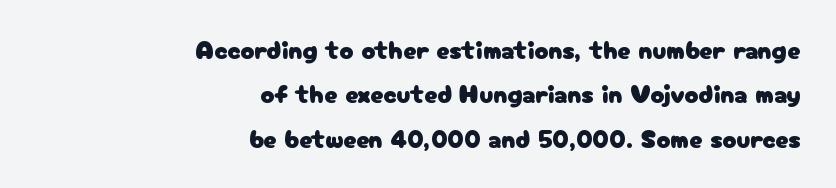
{"italic": "no", "underline": "no", "align": "right", "line_spacing_ratio": 1.71, "letter_spacing": "normal", "letter_spacing_em": 0.0, "glyph_px": 26}
